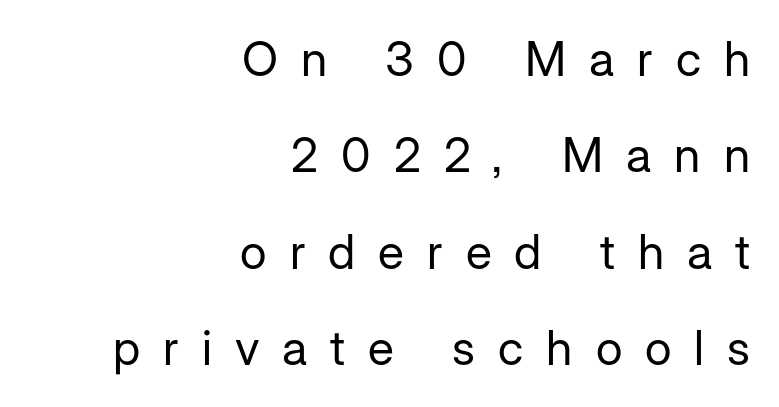
Do the characters align in a grid? No, the font is proportional. Anything drawn beneath the words? Only blank space. Bold? No — there's no thickening of the strokes. Does the type have serifs? No, each stem ends abruptly.
